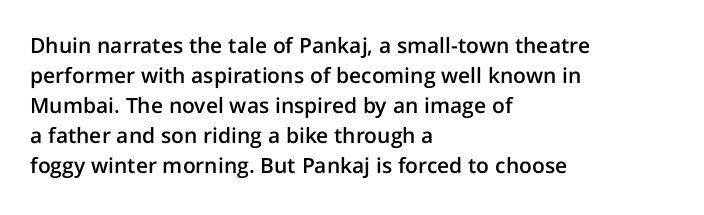
The image shows 21 px text type, upright; set left-aligned, normal line spacing (1.43x), normal letter spacing, not underlined.
